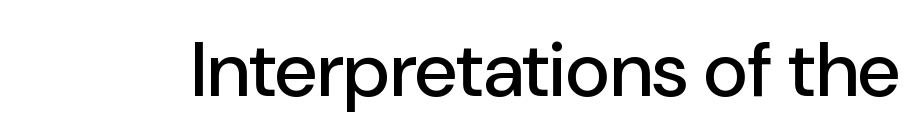
The image shows 77 px sans-serif type, upright; set normal letter spacing, not underlined; low stroke contrast and a medium x-height.
